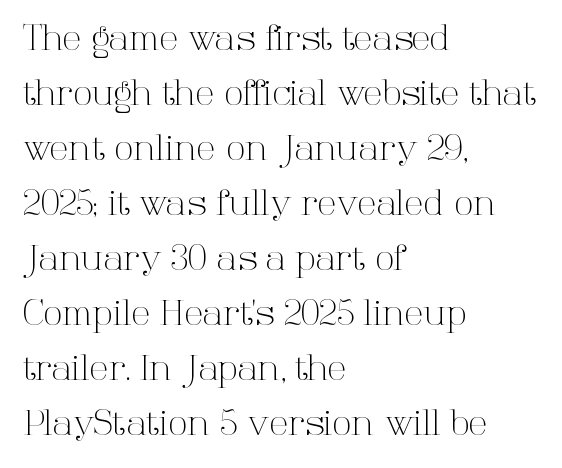
The image shows 35 px light serif type, upright; set left-aligned, normal line spacing (1.57x), normal letter spacing, not underlined; high stroke contrast and a medium x-height.
